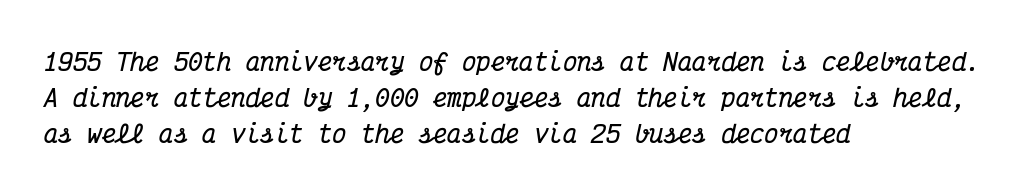
Q: Is the text bold? A: Yes.
Q: Is the text italic (slanted)? A: Yes, it leans right by about 12 degrees.
Q: Is the text underlined? A: No.
Q: How is the paragraph aligned? A: Left-aligned.
Q: Is the spacing between letters normal or unusually wide? A: Normal.
Q: Is the spacing between lines tight, normal or loose? A: Normal.
